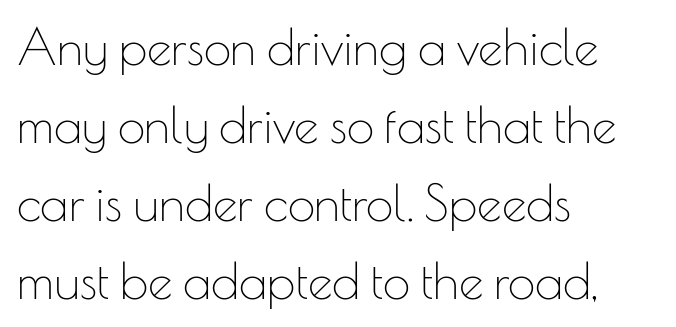
The image shows 49 px thin sans-serif type, upright; set left-aligned, normal line spacing (1.59x), normal letter spacing, not underlined; low stroke contrast and a small x-height.
